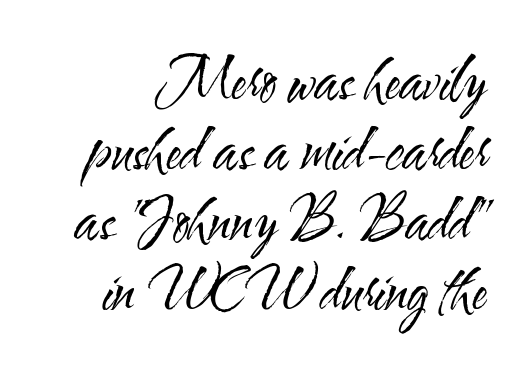
The image shows 57 px regular-weight, condensed sans-serif type; set line spacing 1.23x, normal letter spacing, not underlined; medium stroke contrast and a small x-height.
